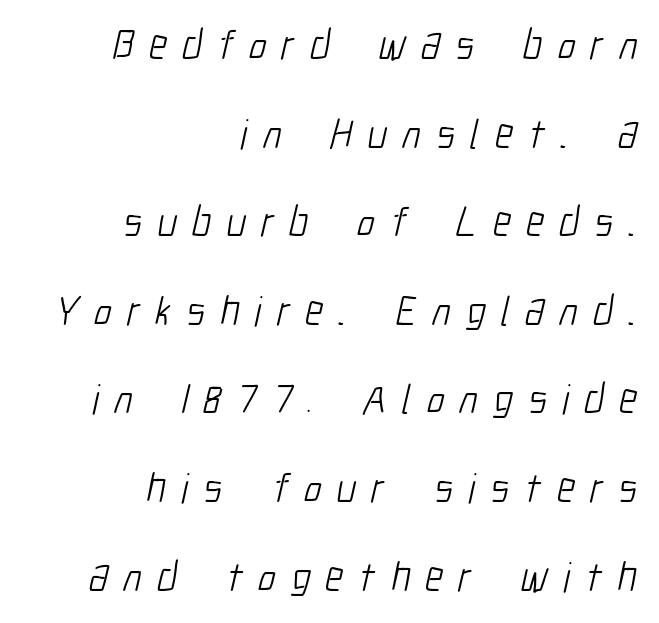
To sum up the face: it is a sans, with no serifs. Any mark beneath the type? The region is blank. Leftover space on each line is placed entirely before the opening word. The lines are spread far apart with generous leading.
